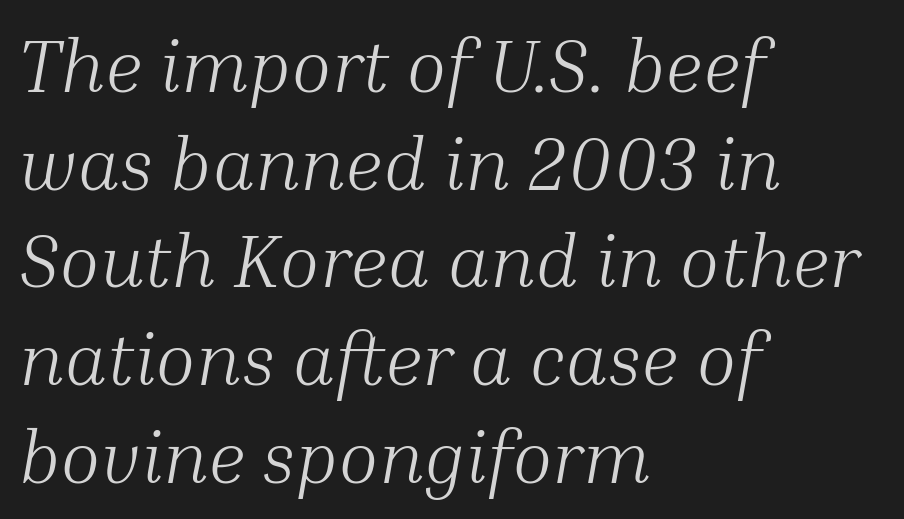
{"serif": "yes", "italic": "yes", "lean": "right", "slant_degrees": 10, "bold": "no", "weight": "light", "width": "normal", "stroke_contrast": "medium", "x_height": "medium", "monospaced": "no", "underline": "no", "align": "left", "line_spacing": "normal", "line_spacing_ratio": 1.32, "letter_spacing": "normal", "letter_spacing_em": 0.0, "glyph_px": 74}
